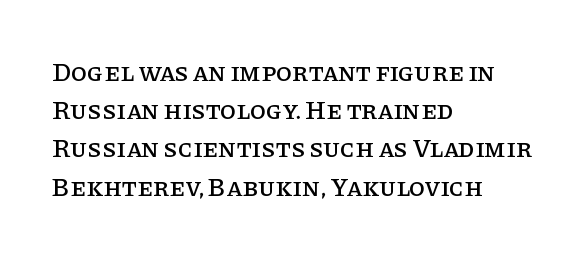
Q: Is the text italic (slanted)? A: No, it is upright.
Q: Is the text underlined? A: No.
Q: How is the paragraph aligned? A: Left-aligned.
Q: Is the spacing between letters normal or unusually wide? A: Normal.
Q: Is the spacing between lines tight, normal or loose? A: Normal.
